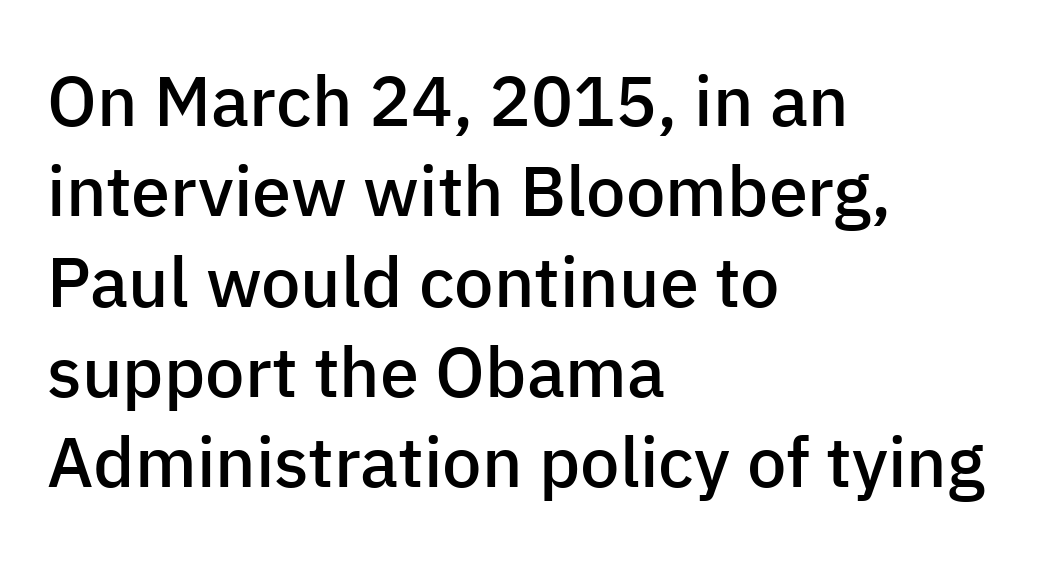
{"serif": "no", "italic": "no", "bold": "semi", "weight": "semibold", "width": "normal", "stroke_contrast": "low", "x_height": "medium", "monospaced": "no", "underline": "no", "align": "left", "line_spacing": "normal", "line_spacing_ratio": 1.29, "letter_spacing": "normal", "letter_spacing_em": 0.0, "glyph_px": 70}
